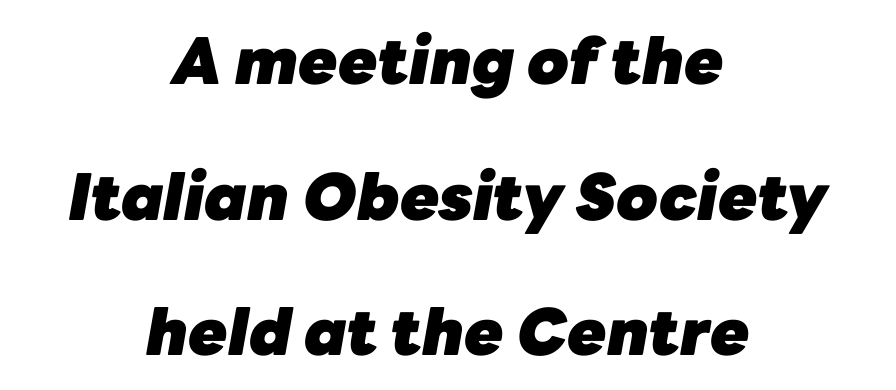
Q: Is the text bold? A: Yes.
Q: Is the text italic (slanted)? A: Yes, it leans right by about 10 degrees.
Q: Is the text underlined? A: No.
Q: How is the paragraph aligned? A: Centered.
Q: Is the spacing between letters normal or unusually wide? A: Normal.
Q: Is the spacing between lines tight, normal or loose? A: Loose.
Q: Width (condensed, normal, or wide)? A: Normal.
Q: Stroke contrast? A: Low.
Q: x-height? A: Medium.
Q: Monospaced? A: No.
